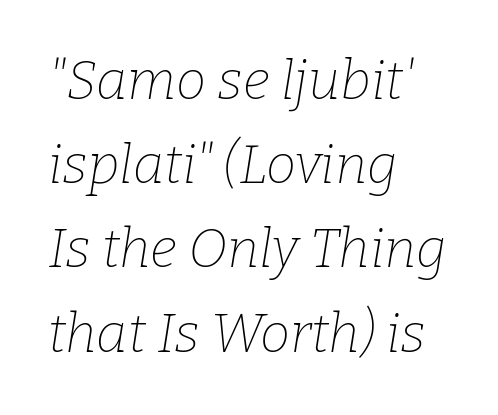
The glyphs are unaccompanied by any horizontal stroke below them. Character widths vary here, with narrow letters taking less room than wide ones. The characters are drawn with everyday or finer stroke widths. The line-height multiplier appears to be the usual default.
